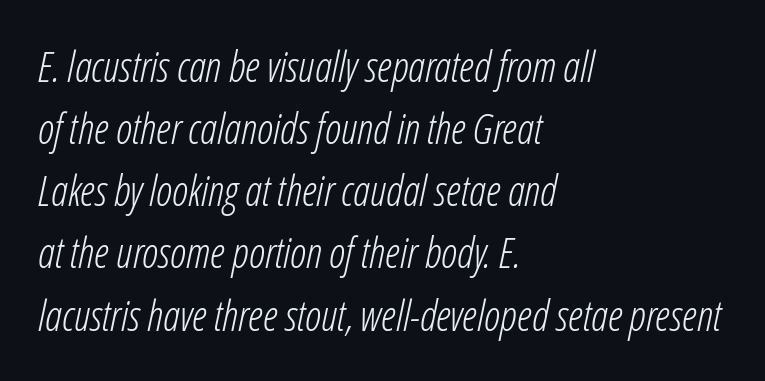
The typesetter chose a ragged-right arrangement here. Compared with a typical body face, this is equally light or lighter still. These lines were composed using italics. Is this a fixed-width face? No — the glyphs have proportional, varying widths.
